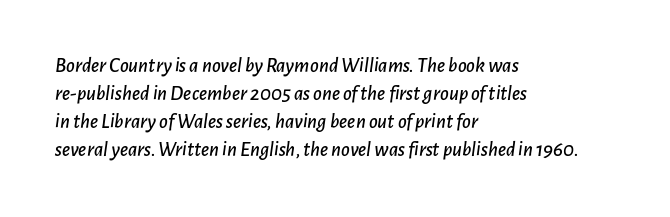
Q: Is the text italic (slanted)? A: Yes, it leans right by about 7 degrees.
Q: Is the text underlined? A: No.
Q: How is the paragraph aligned? A: Left-aligned.
Q: Is the spacing between letters normal or unusually wide? A: Normal.
Q: Is the spacing between lines tight, normal or loose? A: Normal.
